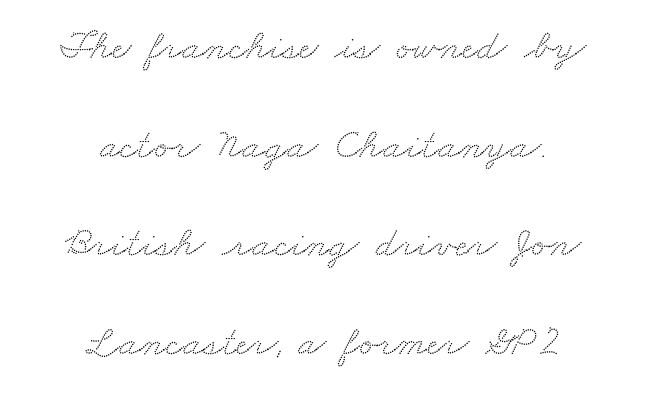
Q: Is the typeface a serif or a sans-serif typeface? A: Serif.
Q: Is the text underlined? A: No.
Q: How is the paragraph aligned? A: Centered.
Q: Is the spacing between letters normal or unusually wide? A: Normal.
Q: Is the spacing between lines tight, normal or loose? A: Loose.
Q: Width (condensed, normal, or wide)? A: Wide.
Q: Stroke contrast? A: Medium.
Q: x-height? A: Small.
Q: Monospaced? A: No.
